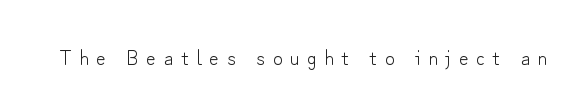
The image shows 21 px text type, upright; set unusually wide letter spacing (+0.36 em), not underlined.
